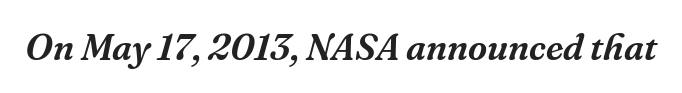
{"serif": "yes", "italic": "yes", "lean": "right", "slant_degrees": 16, "width": "normal", "stroke_contrast": "medium", "x_height": "medium", "monospaced": "no", "underline": "no", "letter_spacing": "normal", "letter_spacing_em": 0.0, "glyph_px": 37}
